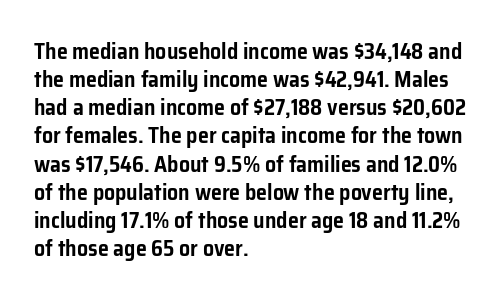
Q: Is the text italic (slanted)? A: No, it is upright.
Q: Is the text underlined? A: No.
Q: How is the paragraph aligned? A: Left-aligned.
Q: Is the spacing between letters normal or unusually wide? A: Normal.
Q: Is the spacing between lines tight, normal or loose? A: Normal.
